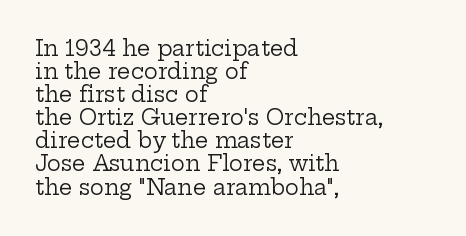
The image shows 21 px text type, upright; set left-aligned, tight line spacing (1.1x), normal letter spacing, not underlined.
